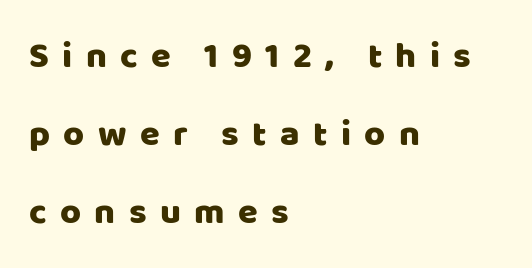
You could not count columns in this text — the font is proportionally spaced. Each new line begins a long way beneath the previous one. Teacher's note: observe the even left margin — that is flush-left alignment. Style check: upright. The face used here is a sans, in the tradition of grotesques and geometrics. Check the space under the baseline: it is left empty.
